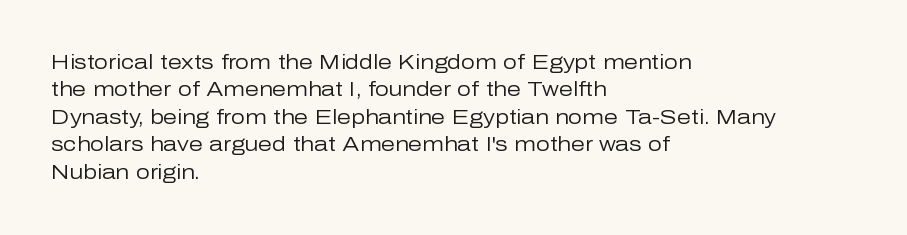
The image shows 20 px text type, upright; set left-aligned, normal line spacing (1.37x), normal letter spacing, not underlined.
